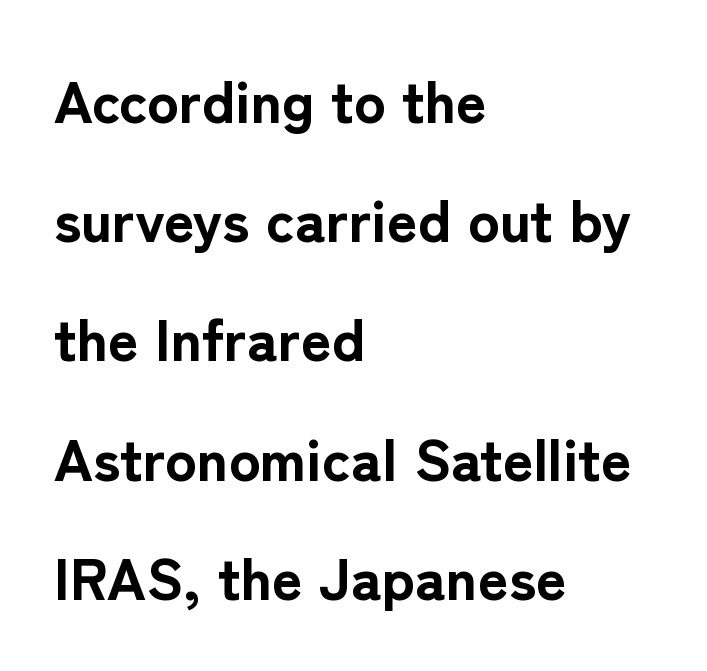
Q: Is the text bold? A: Yes.
Q: Is the text italic (slanted)? A: No, it is upright.
Q: Is the typeface a serif or a sans-serif typeface? A: Sans-serif.
Q: Is the text underlined? A: No.
Q: How is the paragraph aligned? A: Left-aligned.
Q: Is the spacing between letters normal or unusually wide? A: Normal.
Q: Is the spacing between lines tight, normal or loose? A: Loose.
Q: Width (condensed, normal, or wide)? A: Normal.
Q: Stroke contrast? A: Low.
Q: x-height? A: Medium.
Q: Monospaced? A: No.
